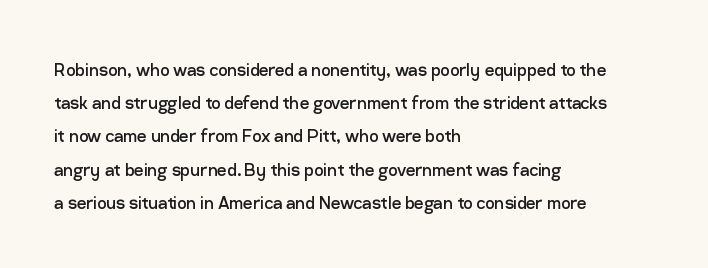
The image shows 21 px text type, upright; set left-aligned, normal line spacing (1.58x), normal letter spacing, not underlined.
